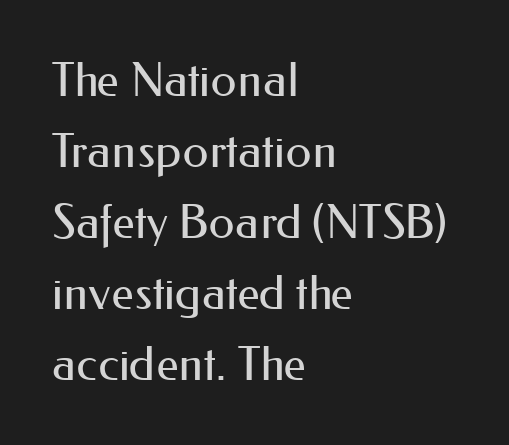
{"serif": "no", "italic": "no", "bold": "no", "weight": "regular", "width": "normal", "stroke_contrast": "medium", "x_height": "small", "monospaced": "no", "underline": "no", "align": "left", "line_spacing": "normal", "line_spacing_ratio": 1.51, "letter_spacing": "normal", "letter_spacing_em": 0.0, "glyph_px": 47}
